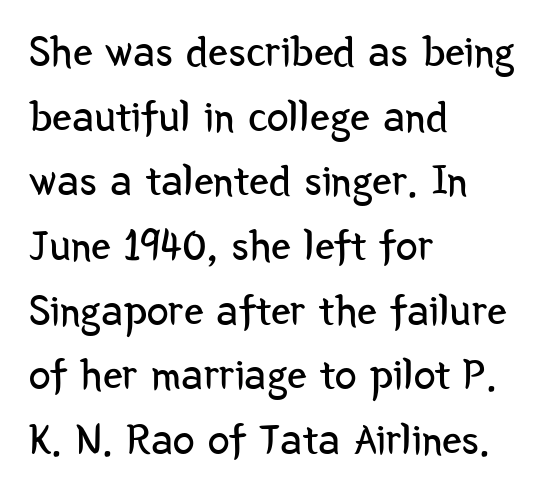
Q: Is the text bold? A: No.
Q: Is the text italic (slanted)? A: No, it is upright.
Q: Is the typeface a serif or a sans-serif typeface? A: Sans-serif.
Q: Is the text underlined? A: No.
Q: How is the paragraph aligned? A: Left-aligned.
Q: Is the spacing between letters normal or unusually wide? A: Normal.
Q: Is the spacing between lines tight, normal or loose? A: Normal.
Q: Width (condensed, normal, or wide)? A: Condensed.
Q: Stroke contrast? A: Low.
Q: x-height? A: Medium.
Q: Monospaced? A: No.
